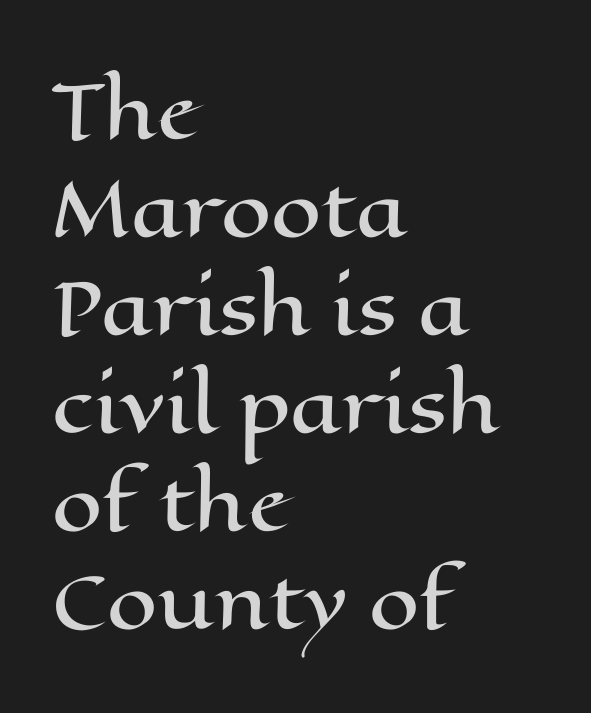
Q: Is the text italic (slanted)? A: No, it is upright.
Q: Is the text underlined? A: No.
Q: How is the paragraph aligned? A: Left-aligned.
Q: Is the spacing between letters normal or unusually wide? A: Normal.
Q: Is the spacing between lines tight, normal or loose? A: Normal.
Q: Width (condensed, normal, or wide)? A: Wide.
Q: Stroke contrast? A: High.
Q: x-height? A: Medium.
Q: Monospaced? A: No.
